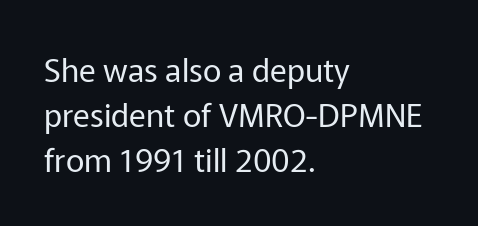
The image shows 32 px regular-weight sans-serif type, upright; set left-aligned, normal line spacing (1.4x), normal letter spacing, not underlined; low stroke contrast and a medium x-height.
